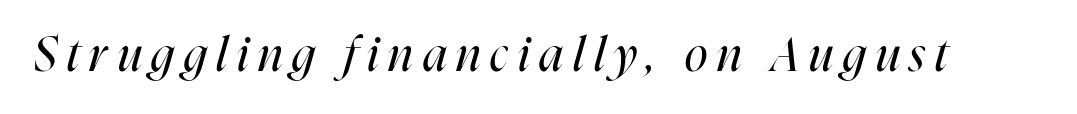
{"italic": "yes", "lean": "right", "slant_degrees": 16, "bold": "no", "weight": "regular", "width": "condensed", "stroke_contrast": "high", "x_height": "medium", "monospaced": "no", "underline": "no", "letter_spacing": "wide", "letter_spacing_em": 0.21, "glyph_px": 47}
